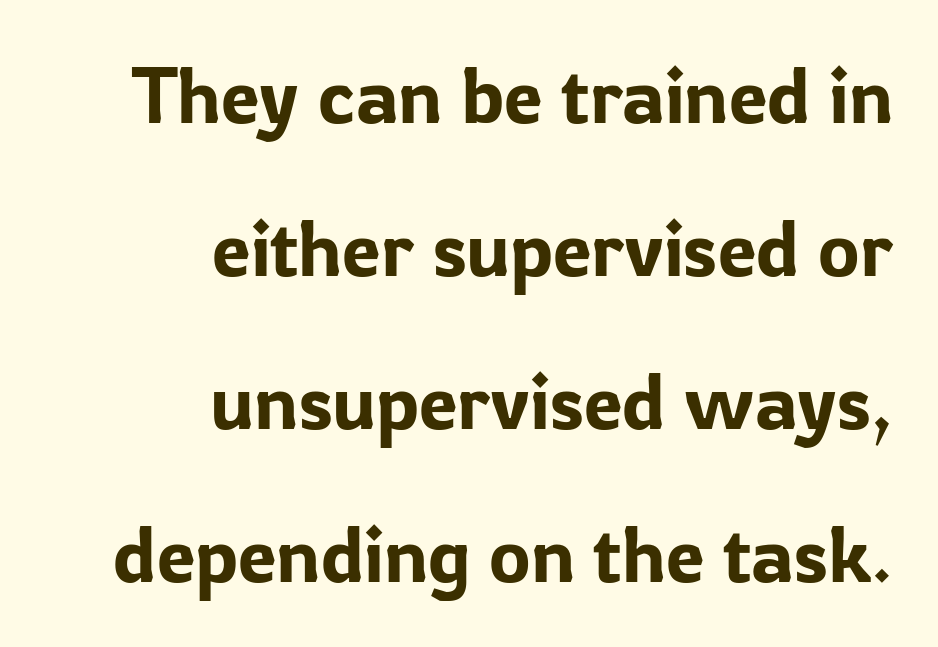
{"serif": "no", "italic": "no", "width": "normal", "stroke_contrast": "low", "x_height": "medium", "monospaced": "no", "underline": "no", "align": "right", "line_spacing": "loose", "line_spacing_ratio": 1.96, "letter_spacing": "normal", "letter_spacing_em": 0.0, "glyph_px": 78}
